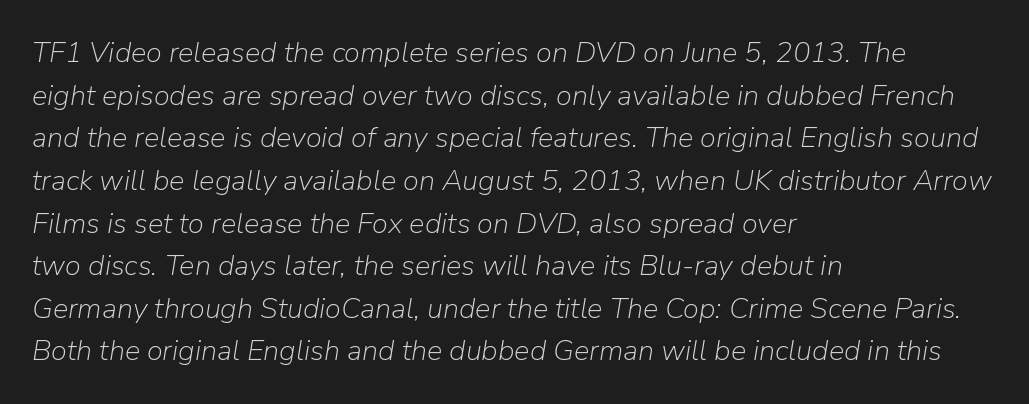
The image shows 29 px light type, italic (leaning right); set left-aligned, normal line spacing (1.47x), normal letter spacing, not underlined; low stroke contrast and a medium x-height.
